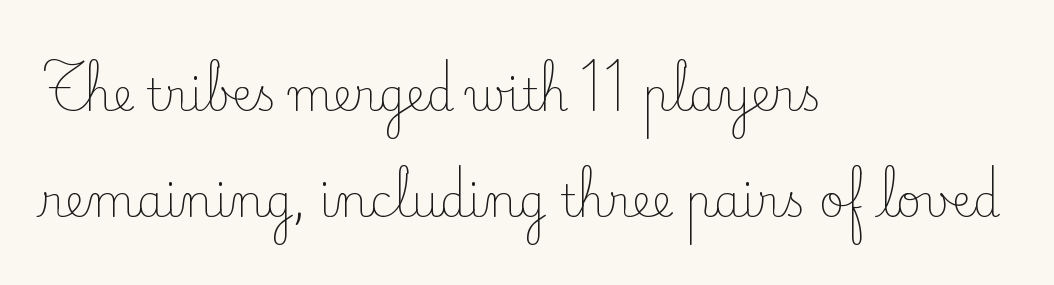
Q: Is the text bold? A: No.
Q: Is the text italic (slanted)? A: No, it is upright.
Q: Is the typeface a serif or a sans-serif typeface? A: Serif.
Q: Is the text underlined? A: No.
Q: How is the paragraph aligned? A: Left-aligned.
Q: Is the spacing between letters normal or unusually wide? A: Normal.
Q: Is the spacing between lines tight, normal or loose? A: Loose.
Q: Width (condensed, normal, or wide)? A: Normal.
Q: Stroke contrast? A: Low.
Q: x-height? A: Small.
Q: Monospaced? A: No.
